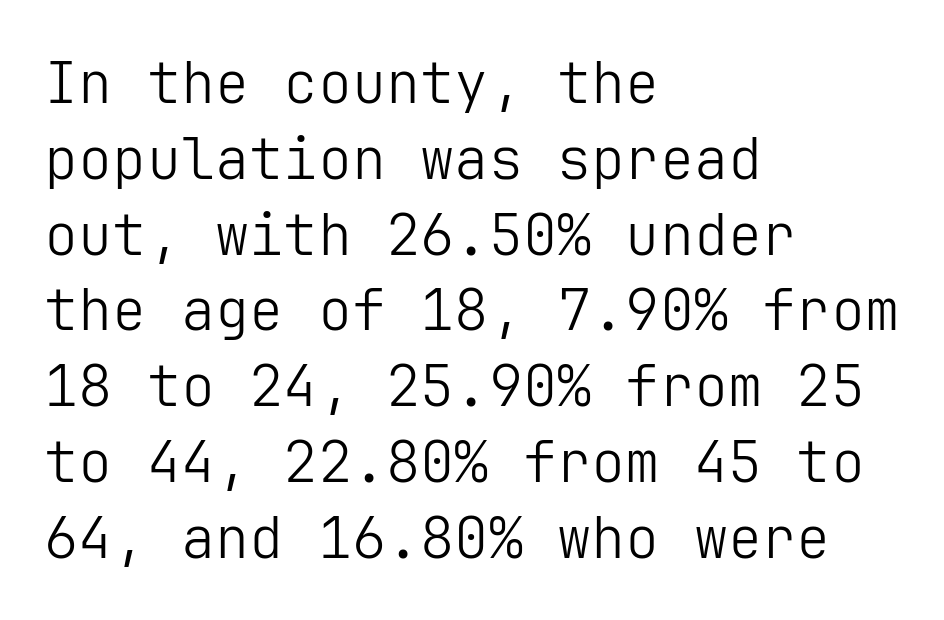
The image shows 57 px light sans-serif type, upright; set left-aligned, normal line spacing (1.33x), normal letter spacing, not underlined; low stroke contrast and a medium x-height.
